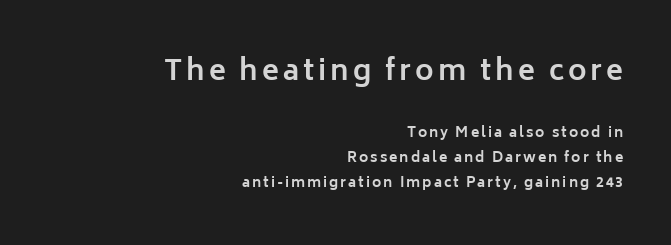
The image shows 28 px bold sans-serif type, upright; set right-aligned, line spacing 1.79x, not underlined; the first (top) block is 2.0x larger; low stroke contrast and a medium x-height.
